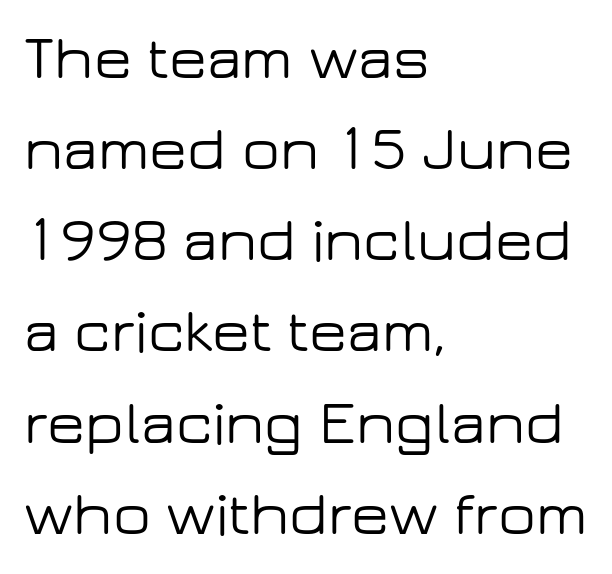
The image shows 62 px wide sans-serif type, upright; set left-aligned, normal line spacing (1.47x), normal letter spacing, not underlined; low stroke contrast and a medium x-height.
